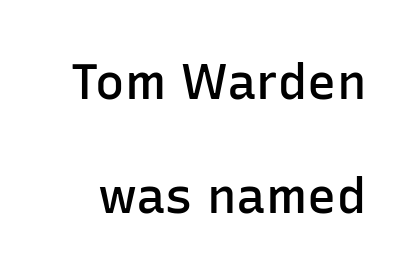
Letterform terminals end flat and unadorned throughout the passage. The leading is generous, giving the passage an open texture. Weight check: semibold — heavier than regular, not quite bold. Underlining? Definitely not there.
